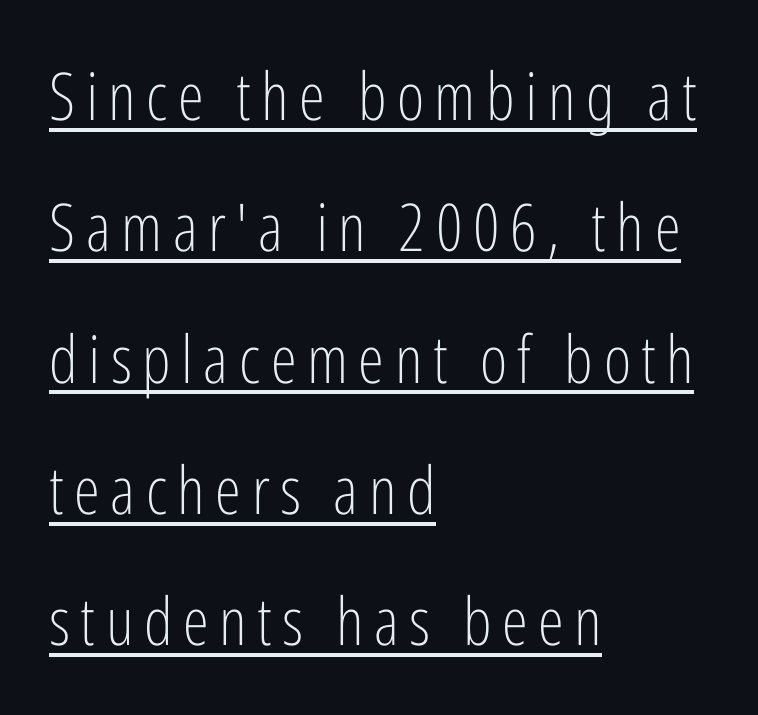
Q: Is the text bold? A: No.
Q: Is the text italic (slanted)? A: No, it is upright.
Q: Is the typeface a serif or a sans-serif typeface? A: Sans-serif.
Q: Is the text underlined? A: Yes.
Q: How is the paragraph aligned? A: Left-aligned.
Q: Is the spacing between lines tight, normal or loose? A: Loose.
Q: Width (condensed, normal, or wide)? A: Condensed.
Q: Stroke contrast? A: Low.
Q: x-height? A: Medium.
Q: Monospaced? A: No.
